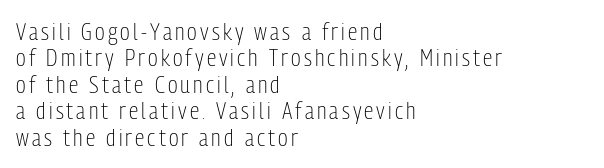
The image shows 24 px text type, upright; set left-aligned, tight line spacing (1.1x), not underlined.
